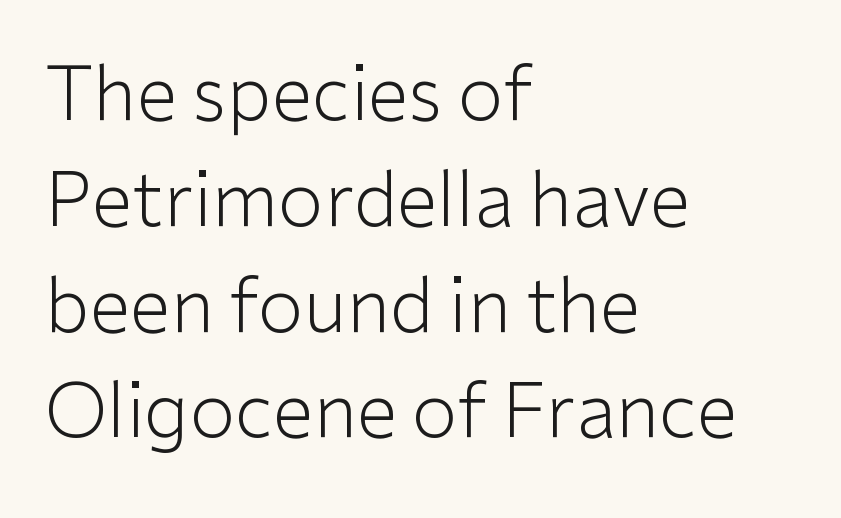
{"serif": "no", "italic": "no", "bold": "no", "weight": "light", "width": "normal", "stroke_contrast": "low", "x_height": "medium", "monospaced": "no", "underline": "no", "align": "left", "line_spacing": "normal", "line_spacing_ratio": 1.43, "letter_spacing": "normal", "letter_spacing_em": 0.0, "glyph_px": 74}
